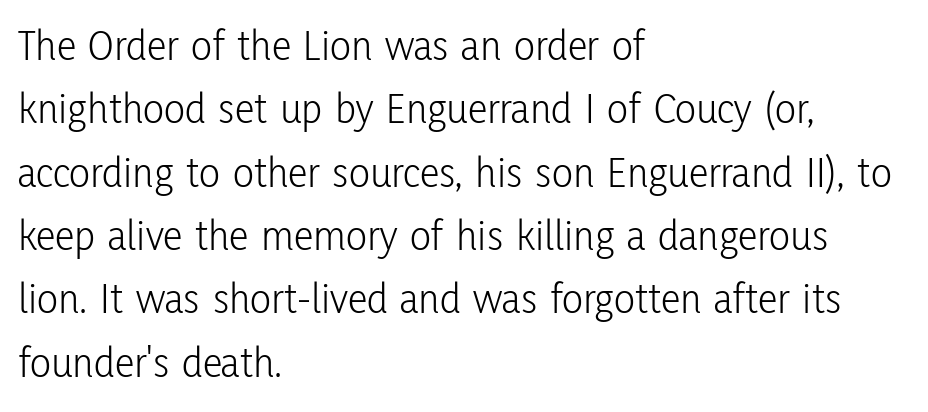
Q: Is the text bold? A: No.
Q: Is the text italic (slanted)? A: No, it is upright.
Q: Is the typeface a serif or a sans-serif typeface? A: Sans-serif.
Q: Is the text underlined? A: No.
Q: How is the paragraph aligned? A: Left-aligned.
Q: Is the spacing between letters normal or unusually wide? A: Normal.
Q: Is the spacing between lines tight, normal or loose? A: Normal.
Q: Width (condensed, normal, or wide)? A: Condensed.
Q: Stroke contrast? A: Low.
Q: x-height? A: Medium.
Q: Monospaced? A: No.
